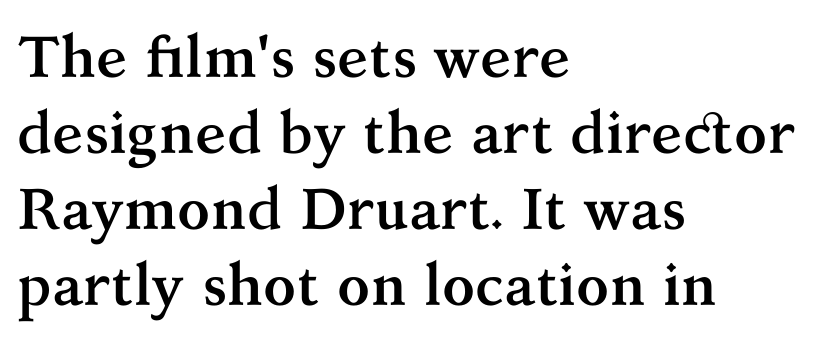
{"serif": "yes", "italic": "no", "bold": "yes", "weight": "semibold", "width": "normal", "stroke_contrast": "medium", "x_height": "medium", "monospaced": "no", "underline": "no", "align": "left", "line_spacing": "normal", "line_spacing_ratio": 1.31, "letter_spacing": "normal", "letter_spacing_em": 0.0, "glyph_px": 58}
